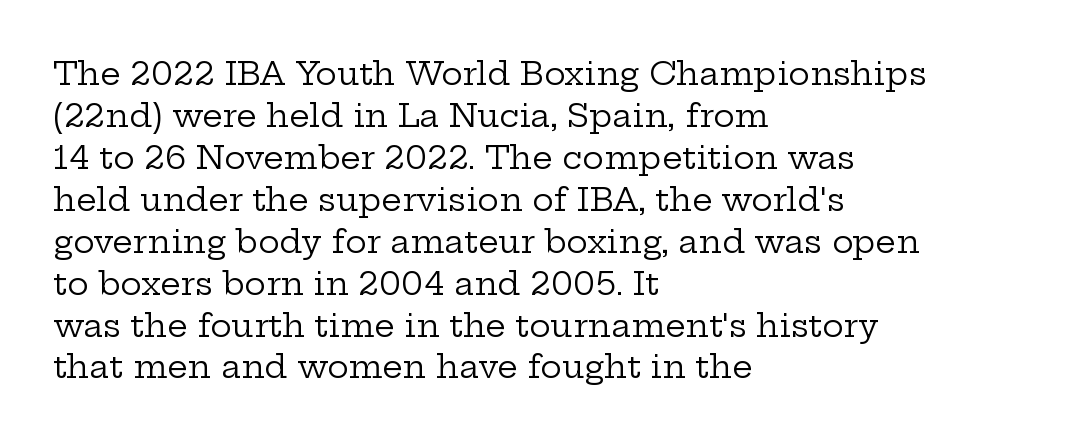
Q: Is the text bold? A: No.
Q: Is the text italic (slanted)? A: No, it is upright.
Q: Is the typeface a serif or a sans-serif typeface? A: Serif.
Q: Is the text underlined? A: No.
Q: How is the paragraph aligned? A: Left-aligned.
Q: Is the spacing between letters normal or unusually wide? A: Normal.
Q: Is the spacing between lines tight, normal or loose? A: Normal.
Q: Width (condensed, normal, or wide)? A: Wide.
Q: Stroke contrast? A: Low.
Q: x-height? A: Medium.
Q: Monospaced? A: No.
